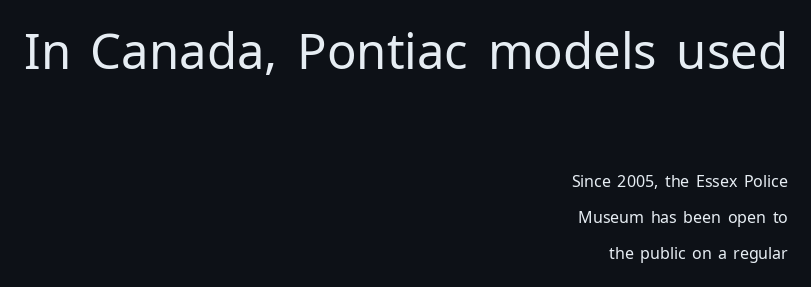
The image shows 49 px regular-weight sans-serif type, upright; set right-aligned, loose line spacing (2.24x), normal letter spacing, not underlined; the first (top) block is 3.06x larger; low stroke contrast and a medium x-height.
